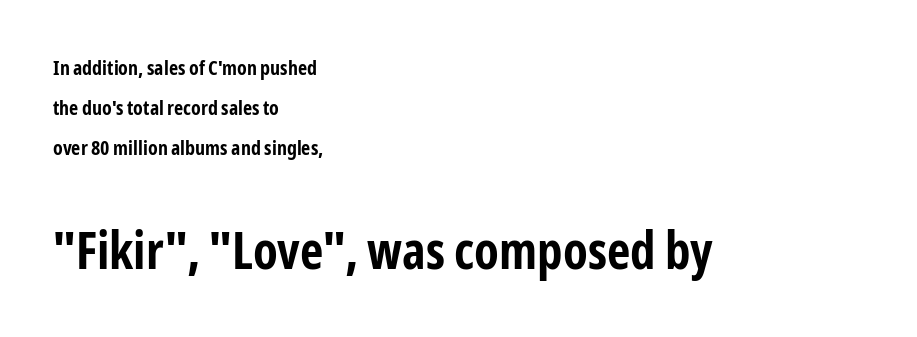
Q: Is the text bold? A: Yes.
Q: Is the text italic (slanted)? A: No, it is upright.
Q: Is the typeface a serif or a sans-serif typeface? A: Sans-serif.
Q: Is the text underlined? A: No.
Q: How is the paragraph aligned? A: Left-aligned.
Q: Is the spacing between letters normal or unusually wide? A: Normal.
Q: Is the spacing between lines tight, normal or loose? A: Loose.
Q: Which block of text is set in a larger size, the first (top) or the second (bottom)? A: The second (bottom) one.
Q: Width (condensed, normal, or wide)? A: Condensed.
Q: Stroke contrast? A: Low.
Q: x-height? A: Medium.
Q: Monospaced? A: No.
